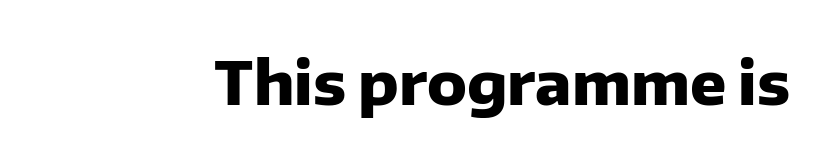
Words float on clear page, feet unadorned. Notice how the stems are strictly vertical — no italics here. A typesetter would call this proportional, since set widths differ per character. Short note: letters normally spaced.
